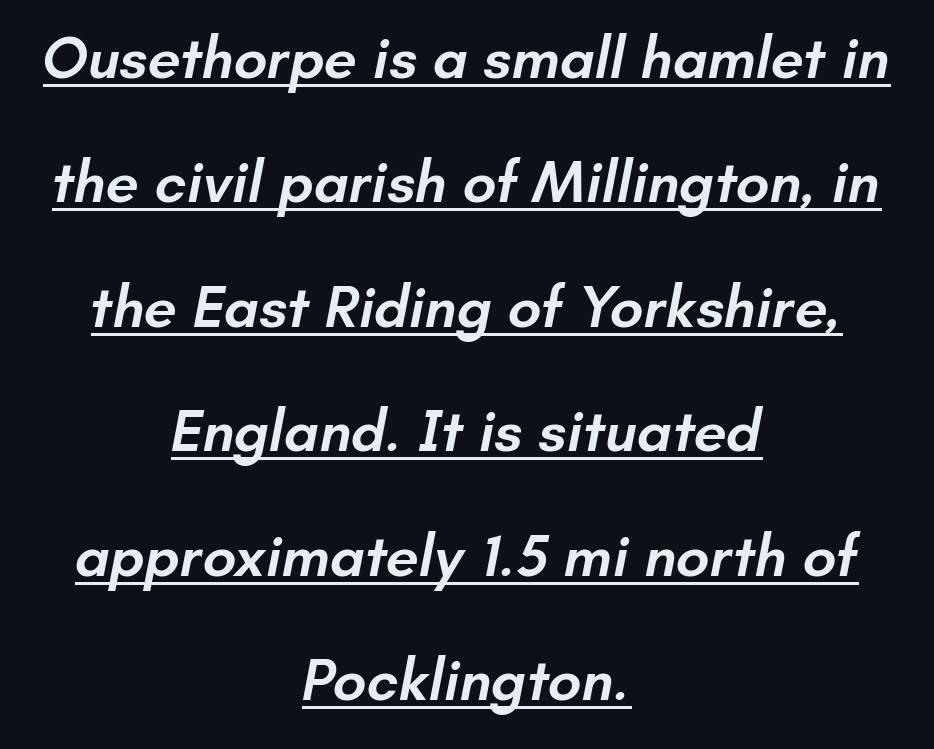
The text was rendered using a sans face with plain stroke endings. Between one letter and the next there's only the usual sliver of space. A student would call this center alignment; a typographer would say set centered. Descenders here cross a horizontal rule under the line.
